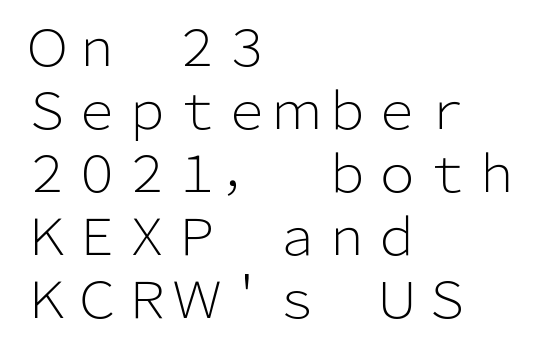
The image shows 50 px light sans-serif type, upright; set left-aligned, normal line spacing (1.26x), normal letter spacing, not underlined; low stroke contrast and a medium x-height.
